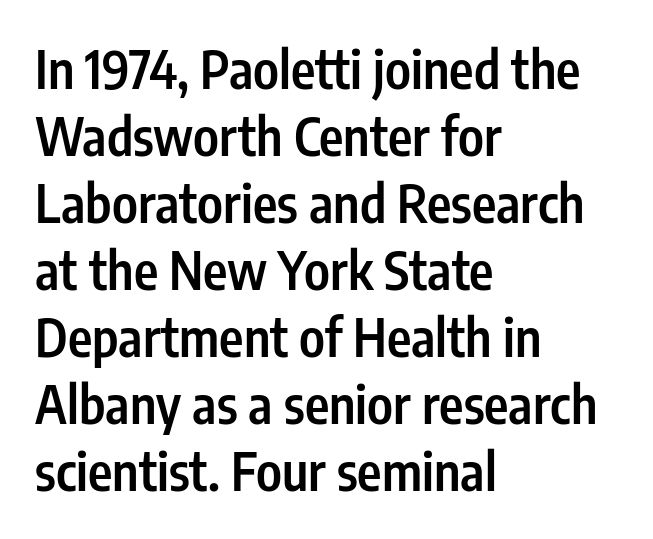
Q: Is the text bold? A: Semi-bold.
Q: Is the text italic (slanted)? A: No, it is upright.
Q: Is the typeface a serif or a sans-serif typeface? A: Sans-serif.
Q: Is the text underlined? A: No.
Q: How is the paragraph aligned? A: Left-aligned.
Q: Is the spacing between letters normal or unusually wide? A: Normal.
Q: Is the spacing between lines tight, normal or loose? A: Normal.
Q: Width (condensed, normal, or wide)? A: Condensed.
Q: Stroke contrast? A: Low.
Q: x-height? A: Medium.
Q: Monospaced? A: No.
